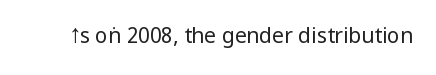
Q: Is the text bold? A: No.
Q: Is the text italic (slanted)? A: No, it is upright.
Q: Is the text underlined? A: No.
Q: Is the spacing between letters normal or unusually wide? A: Normal.
